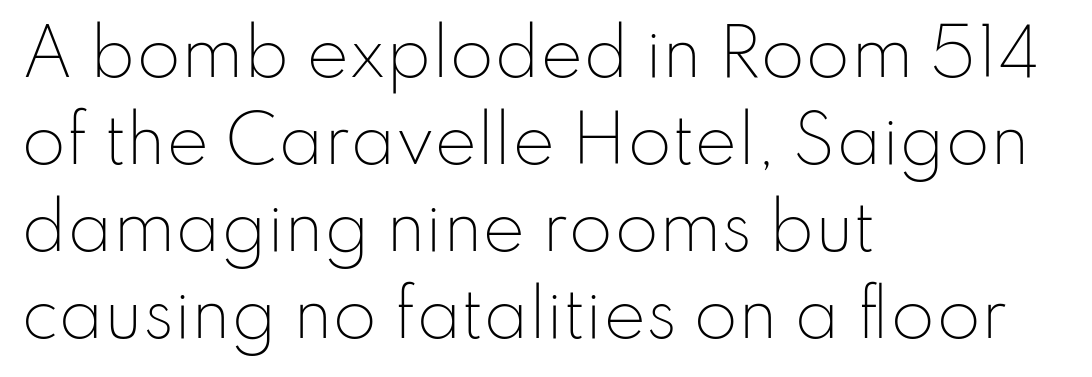
The image shows 64 px light sans-serif type, upright; set left-aligned, normal line spacing (1.36x), normal letter spacing, not underlined; low stroke contrast and a small x-height.
